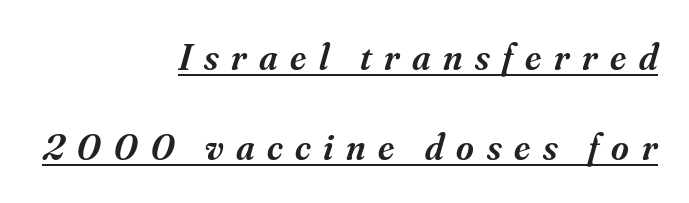
Q: Is the text bold? A: Semi-bold.
Q: Is the text italic (slanted)? A: Yes, it leans right by about 16 degrees.
Q: Is the typeface a serif or a sans-serif typeface? A: Serif.
Q: Is the text underlined? A: Yes.
Q: How is the paragraph aligned? A: Right-aligned.
Q: Is the spacing between letters normal or unusually wide? A: Unusually wide.
Q: Is the spacing between lines tight, normal or loose? A: Loose.
Q: Width (condensed, normal, or wide)? A: Normal.
Q: Stroke contrast? A: Medium.
Q: x-height? A: Small.
Q: Monospaced? A: No.
